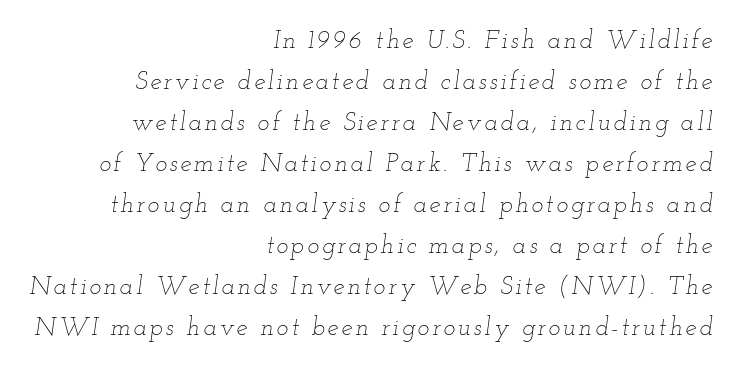
The image shows 25 px text type, italic (leaning right); set right-aligned, normal line spacing (1.64x), not underlined.
